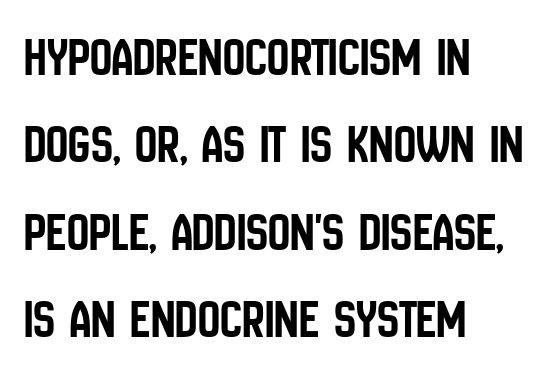
Q: Is the text italic (slanted)? A: No, it is upright.
Q: Is the typeface a serif or a sans-serif typeface? A: Sans-serif.
Q: Is the text underlined? A: No.
Q: How is the paragraph aligned? A: Left-aligned.
Q: Is the spacing between letters normal or unusually wide? A: Normal.
Q: Is the spacing between lines tight, normal or loose? A: Normal.
Q: Width (condensed, normal, or wide)? A: Condensed.
Q: Stroke contrast? A: Low.
Q: x-height? A: Large.
Q: Monospaced? A: No.
